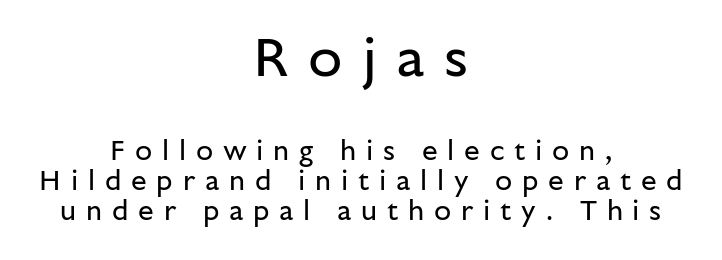
This sample uses expanded letter spacing, leaving extra air between glyphs. Check the space under the baseline: it is left empty. Compare the two chunks: the upper has the greater cap height. A centered setting, common on invitations and titles, is used for this passage. A typesetter would label this face a sans. Is there any slant? The stems are plumb.
